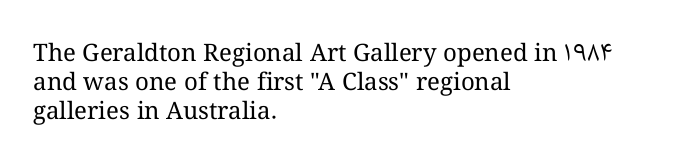
{"italic": "no", "bold": "no", "underline": "no", "align": "left", "line_spacing_ratio": 1.21, "letter_spacing": "normal", "letter_spacing_em": 0.0, "glyph_px": 24}
